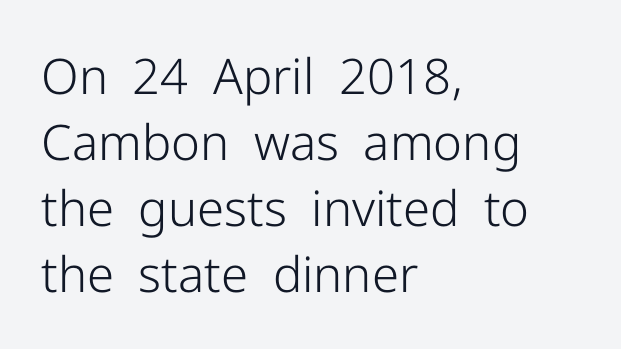
Q: Is the text bold? A: No.
Q: Is the text italic (slanted)? A: No, it is upright.
Q: Is the typeface a serif or a sans-serif typeface? A: Sans-serif.
Q: Is the text underlined? A: No.
Q: How is the paragraph aligned? A: Left-aligned.
Q: Is the spacing between letters normal or unusually wide? A: Normal.
Q: Is the spacing between lines tight, normal or loose? A: Normal.
Q: Width (condensed, normal, or wide)? A: Normal.
Q: Stroke contrast? A: Low.
Q: x-height? A: Medium.
Q: Monospaced? A: No.
